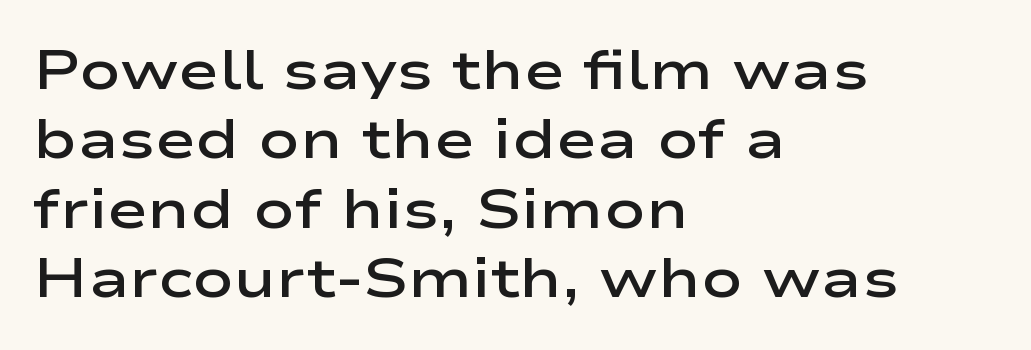
Is this a fixed-width face? No — the glyphs have proportional, varying widths. The text block is weighted toward the left margin, trailing off unevenly rightward. Italic: no, the glyphs are upright roman. Bold? Not quite — semibold, heavier than regular but stopping short.
